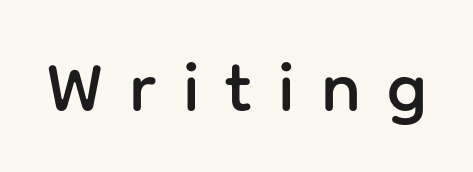
Proportional: the letters do not fall into vertical columns. Italic: no, the glyphs are upright roman. Letterform terminals end flat and unadorned throughout the passage. Check the space under the baseline: it is left empty. The horizontal fit of the characters is loose and conspicuously gappy.
